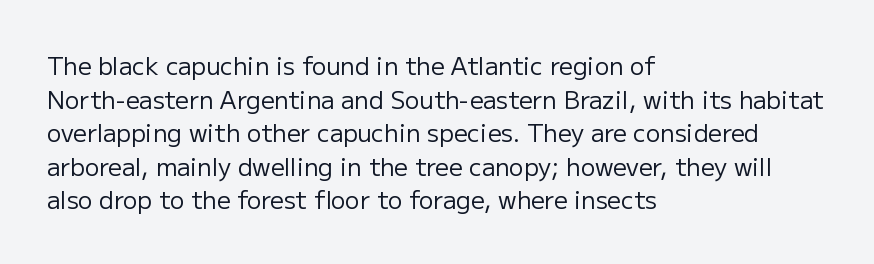
The image shows 24 px text type, upright; set left-aligned, normal line spacing (1.4x), normal letter spacing, not underlined.
